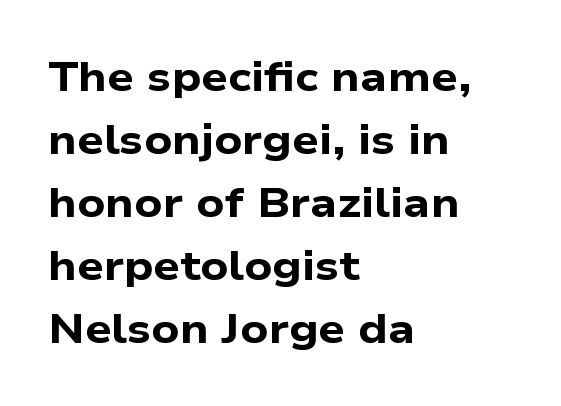
{"serif": "no", "bold": "yes", "weight": "bold", "width": "wide", "stroke_contrast": "low", "x_height": "medium", "monospaced": "no", "underline": "no", "align": "left", "line_spacing": "normal", "line_spacing_ratio": 1.5, "letter_spacing": "normal", "letter_spacing_em": 0.0, "glyph_px": 42}
